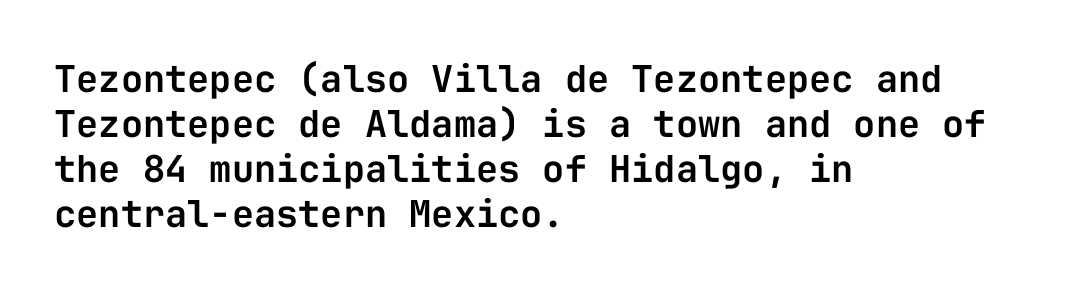
You could call the tracking neutral — neither tight nor loose. Grotesque or geometric, the face here clearly has no serifs. Designer's note — italics off, roman on. The specimen omits any rule beneath the text block's lines. These lines are rendered in a fixed-pitch font. Which margin do the lines hug? The left one — the right edge is uneven.
